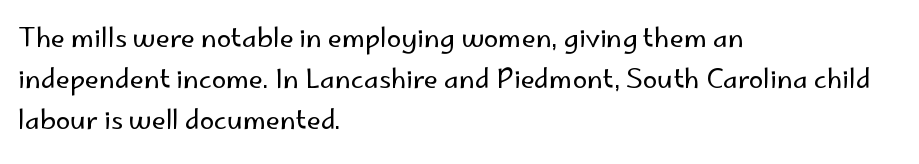
Q: Is the text bold? A: No.
Q: Is the text italic (slanted)? A: No, it is upright.
Q: Is the text underlined? A: No.
Q: How is the paragraph aligned? A: Left-aligned.
Q: Is the spacing between letters normal or unusually wide? A: Normal.
Q: Is the spacing between lines tight, normal or loose? A: Normal.
